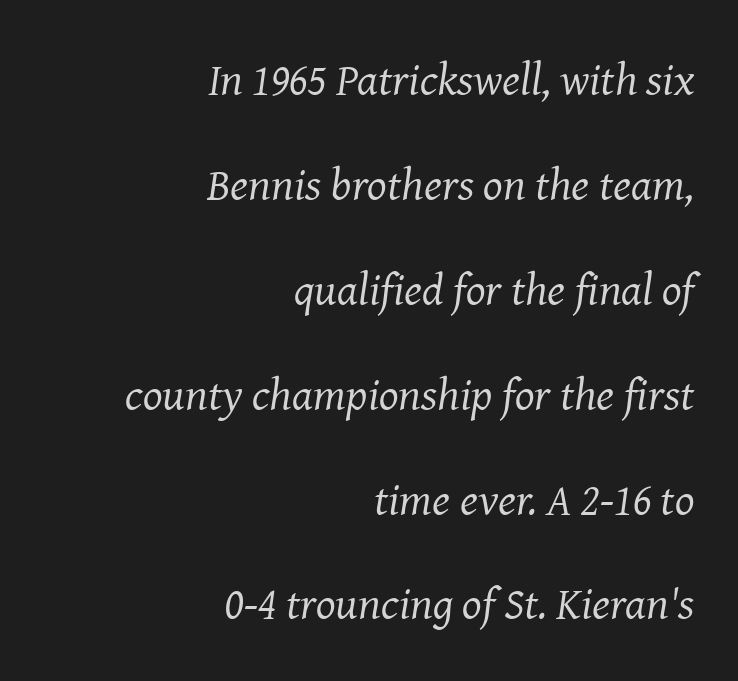
Q: Is the text bold? A: No.
Q: Is the text italic (slanted)? A: Yes, it leans right by about 8 degrees.
Q: Is the typeface a serif or a sans-serif typeface? A: Serif.
Q: Is the text underlined? A: No.
Q: How is the paragraph aligned? A: Right-aligned.
Q: Is the spacing between letters normal or unusually wide? A: Normal.
Q: Is the spacing between lines tight, normal or loose? A: Loose.
Q: Width (condensed, normal, or wide)? A: Normal.
Q: Stroke contrast? A: Medium.
Q: x-height? A: Medium.
Q: Monospaced? A: No.
